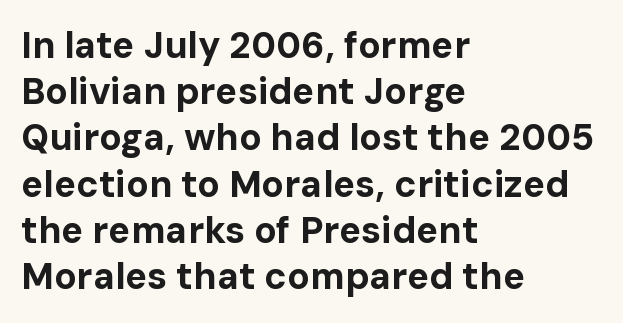
In terms of posture, this sample is upright. Note the varied advance widths — an 'i' is clearly narrower than an 'm'. Weight check: bold — yes, fully. Nobody drew a line under any word here. Casual observation: everything's shoved over to the left. Students, observe: this is what conventionally led text looks like.
